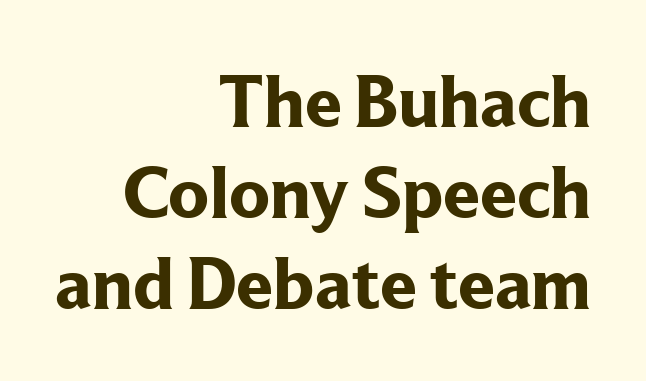
The image shows 74 px bold serif type, upright; set right-aligned, line spacing 1.23x, normal letter spacing, not underlined; low stroke contrast and a medium x-height.
